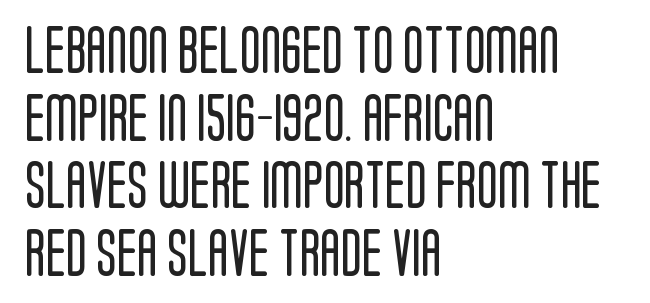
The image shows 48 px regular-weight, condensed sans-serif type, upright; set left-aligned, normal line spacing (1.41x), normal letter spacing, not underlined; low stroke contrast and a large x-height.
